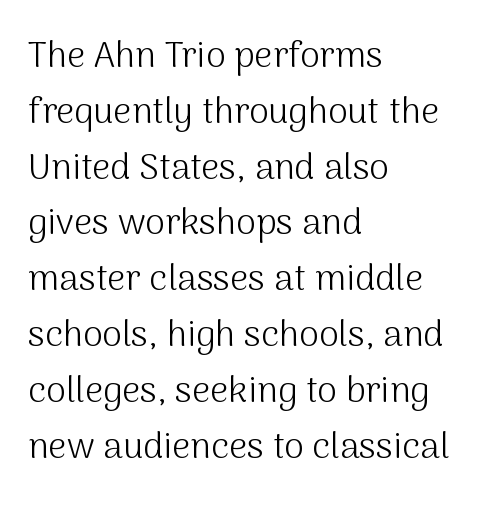
{"serif": "no", "italic": "no", "bold": "no", "weight": "light", "width": "normal", "stroke_contrast": "medium", "x_height": "medium", "monospaced": "no", "underline": "no", "align": "left", "line_spacing": "normal", "line_spacing_ratio": 1.55, "letter_spacing": "normal", "letter_spacing_em": 0.0, "glyph_px": 36}
